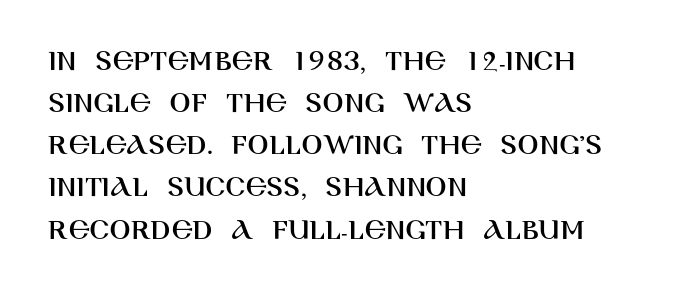
A typesetter would call this zero additional tracking. Check the space under the baseline: it is left empty. Font category for this specimen: sans-serif. Each letter keeps its own natural width here, so spacing adapts to shape. Every character sits straight up, as roman type does. The paragraph shown leans on its left margin.
